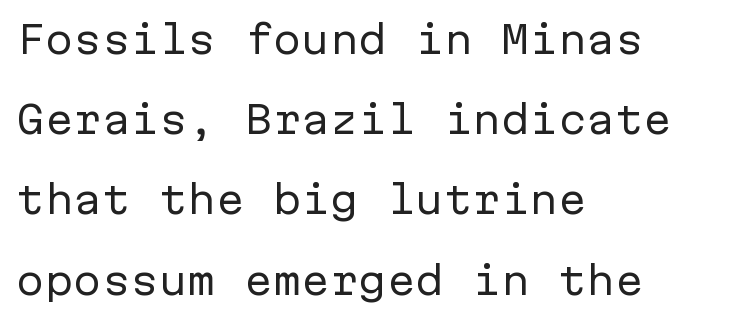
Q: Is the text bold? A: No.
Q: Is the text italic (slanted)? A: No, it is upright.
Q: Is the typeface a serif or a sans-serif typeface? A: Sans-serif.
Q: Is the text underlined? A: No.
Q: How is the paragraph aligned? A: Left-aligned.
Q: Is the spacing between letters normal or unusually wide? A: Normal.
Q: Is the spacing between lines tight, normal or loose? A: Loose.
Q: Width (condensed, normal, or wide)? A: Normal.
Q: Stroke contrast? A: Low.
Q: x-height? A: Medium.
Q: Monospaced? A: Yes.
